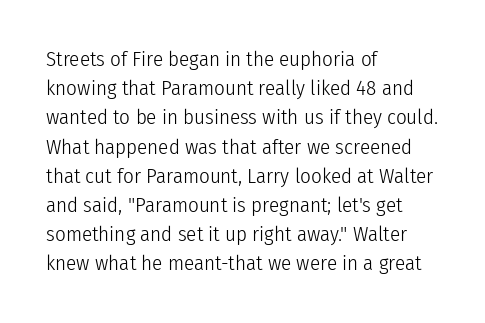
The image shows 21 px text type, upright; set left-aligned, normal line spacing (1.39x), normal letter spacing, not underlined.
